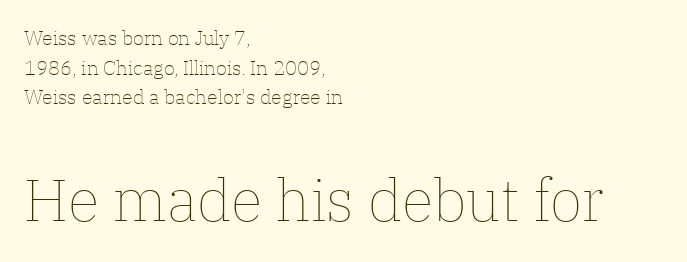
The image shows 59 px thin type, upright; set left-aligned, normal line spacing (1.48x), normal letter spacing, not underlined; the second (bottom) block is 2.95x larger; low stroke contrast and a medium x-height.
